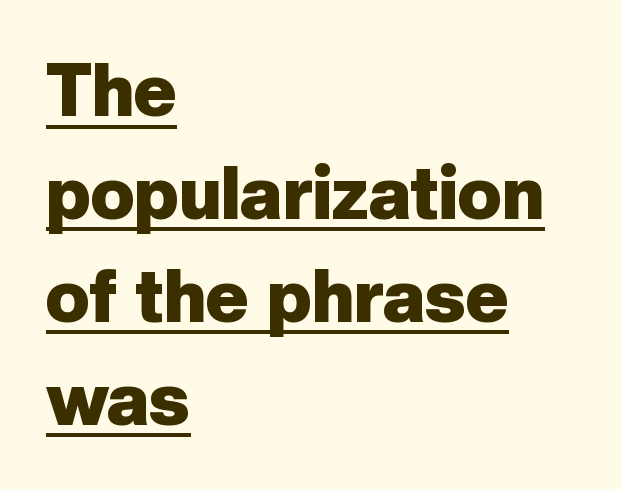
Q: Is the text bold? A: Yes.
Q: Is the text italic (slanted)? A: No, it is upright.
Q: Is the typeface a serif or a sans-serif typeface? A: Sans-serif.
Q: Is the text underlined? A: Yes.
Q: How is the paragraph aligned? A: Left-aligned.
Q: Is the spacing between letters normal or unusually wide? A: Normal.
Q: Is the spacing between lines tight, normal or loose? A: Normal.
Q: Width (condensed, normal, or wide)? A: Normal.
Q: Stroke contrast? A: Low.
Q: x-height? A: Medium.
Q: Monospaced? A: No.
